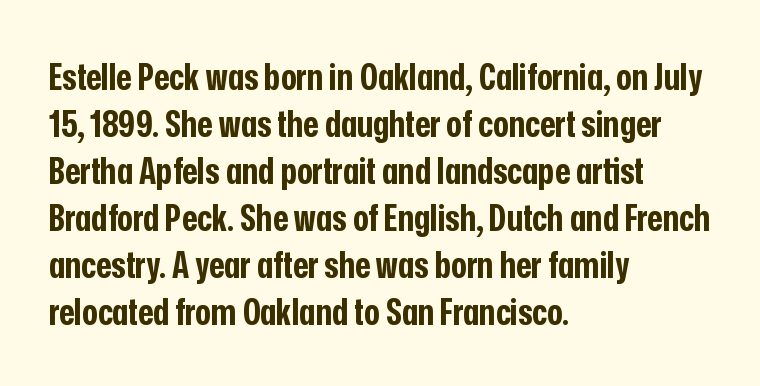
You could call the tracking neutral — neither tight nor loose. Does the type have serifs? No, each stem ends abruptly. Look at the stroke-to-counter ratio: heavy, a bold. Every stem runs plumb, perpendicular to the baseline. A bare baseline throughout the passage.
